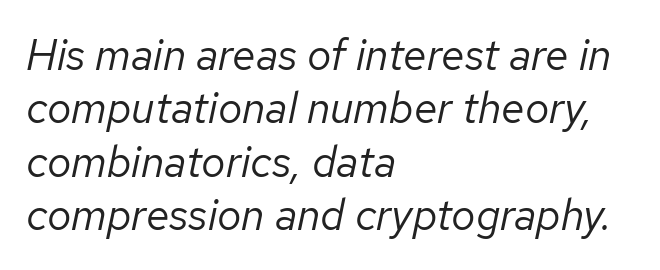
The image shows 43 px regular-weight type, italic (leaning right); set left-aligned, line spacing 1.24x, normal letter spacing, not underlined; low stroke contrast and a medium x-height.
